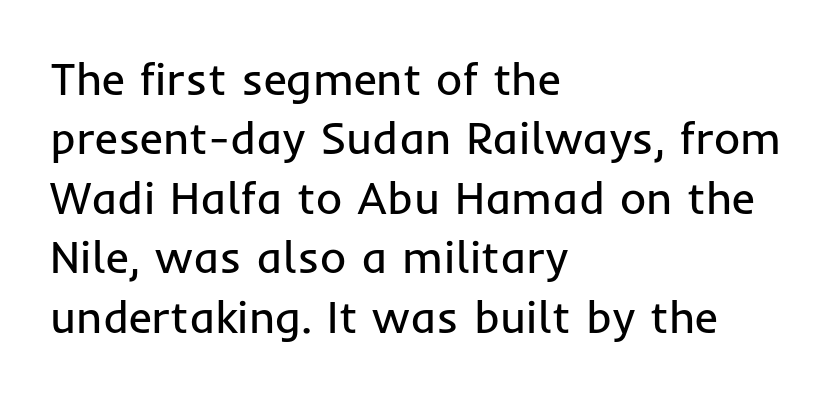
A typesetter would call this proportional, since set widths differ per character. Visually the block forms a straight wall on the left and a jagged coastline on the right. Letter spacing: default. No italicization has been applied; the sample stays upright. The foot of each line stays bare and open. The block of text has a typical density, with ordinary space between rows.
